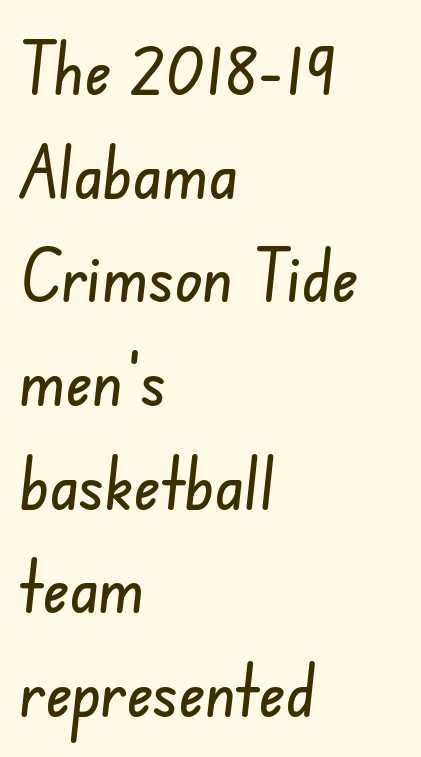
Q: Is the typeface a serif or a sans-serif typeface? A: Sans-serif.
Q: Is the text underlined? A: No.
Q: How is the paragraph aligned? A: Left-aligned.
Q: Is the spacing between letters normal or unusually wide? A: Normal.
Q: Is the spacing between lines tight, normal or loose? A: Normal.
Q: Width (condensed, normal, or wide)? A: Condensed.
Q: Stroke contrast? A: Low.
Q: x-height? A: Small.
Q: Monospaced? A: No.
